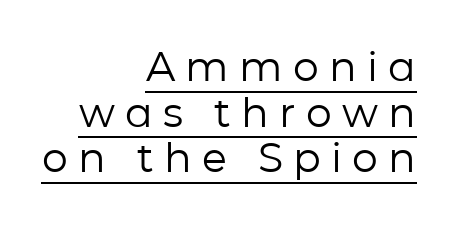
The letters stand straight up with perfectly vertical stems. Note the varied advance widths — an 'i' is clearly narrower than an 'm'. Leftover space on each line is placed entirely before the opening word. A typesetter would call this leading minimal, almost set solid. The words here are underlined. Weight: in the light-to-regular range.
